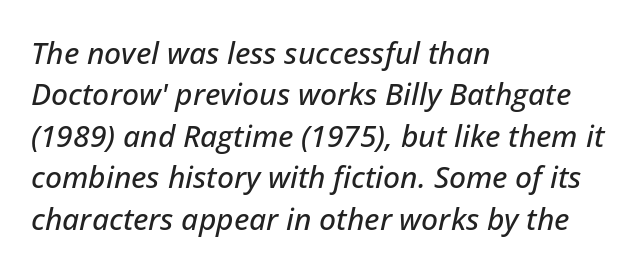
Q: Is the text italic (slanted)? A: Yes, it leans right by about 12 degrees.
Q: Is the text underlined? A: No.
Q: How is the paragraph aligned? A: Left-aligned.
Q: Is the spacing between letters normal or unusually wide? A: Normal.
Q: Is the spacing between lines tight, normal or loose? A: Normal.
Q: Width (condensed, normal, or wide)? A: Normal.
Q: Stroke contrast? A: Low.
Q: x-height? A: Medium.
Q: Monospaced? A: No.
